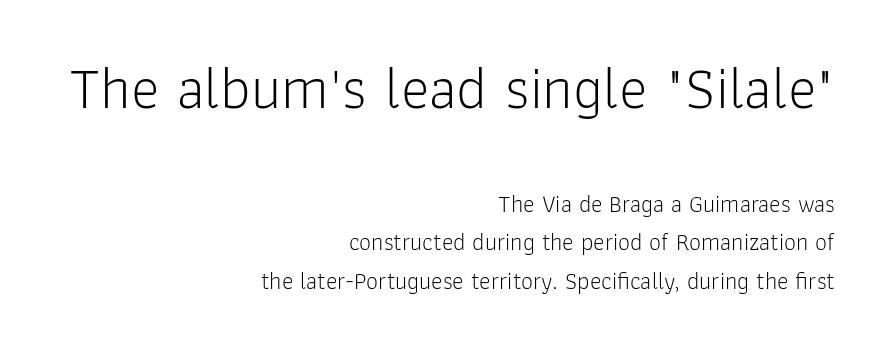
Q: Is the text bold? A: No.
Q: Is the text italic (slanted)? A: No, it is upright.
Q: Is the typeface a serif or a sans-serif typeface? A: Sans-serif.
Q: Is the text underlined? A: No.
Q: How is the paragraph aligned? A: Right-aligned.
Q: Is the spacing between letters normal or unusually wide? A: Normal.
Q: Is the spacing between lines tight, normal or loose? A: Normal.
Q: Which block of text is set in a larger size, the first (top) or the second (bottom)? A: The first (top) one.
Q: Width (condensed, normal, or wide)? A: Normal.
Q: Stroke contrast? A: Low.
Q: x-height? A: Medium.
Q: Monospaced? A: No.
